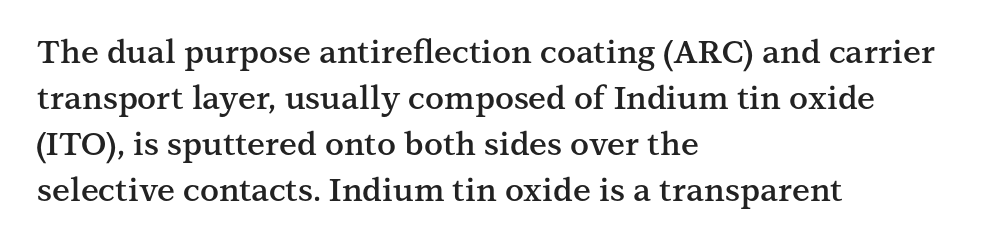
Serif or sans? Serif — the stroke terminals have little feet. Leftover space on each line is placed entirely after the last word. Any mark beneath the type? The region is blank. These words are printed semibold, heavier than regular yet not bold.
